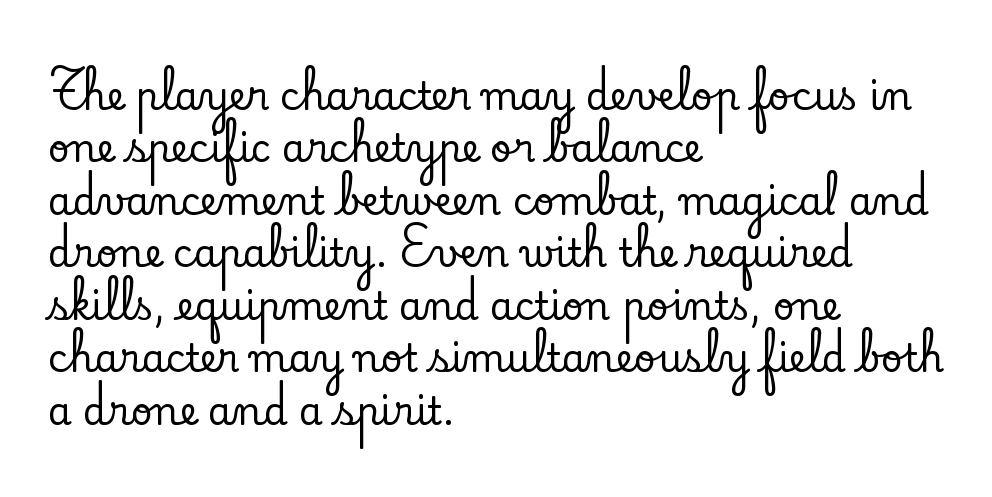
Only glyphs here, with clear space below each row. Horizontally, the lines are justified to the leading edge only. You can tell it's not italic because the verticals are truly vertical. A typesetter would call this proportional, since set widths differ per character. Default kerning and tracking; the words read as compact shapes.
